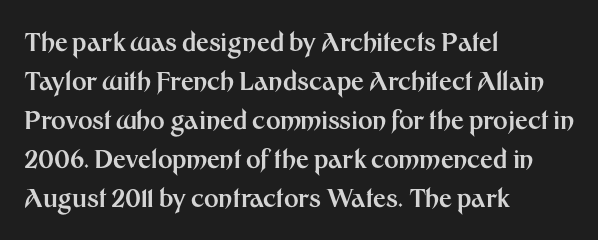
{"italic": "no", "bold": "yes", "underline": "no", "align": "left", "line_spacing": "normal", "line_spacing_ratio": 1.56, "letter_spacing": "normal", "letter_spacing_em": 0.0, "glyph_px": 25}
